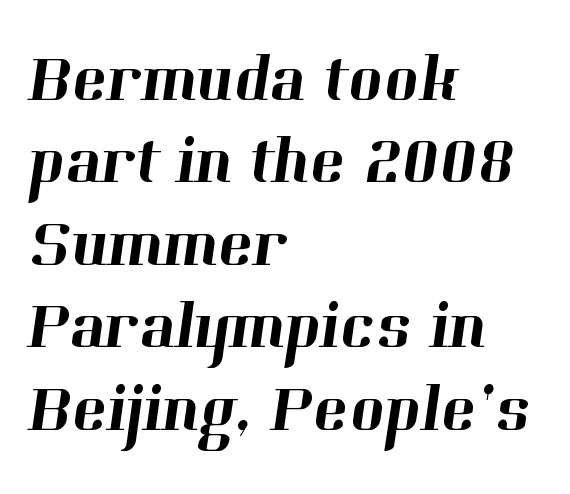
To sum up the face: it has serifs. The letters advance in unequal steps, a hallmark of proportional type. Which margin do the lines hug? The left one — the right edge is uneven. Nothing unusual about the tracking: characters are spaced as the font intends. The foot of each line stays bare and open.
